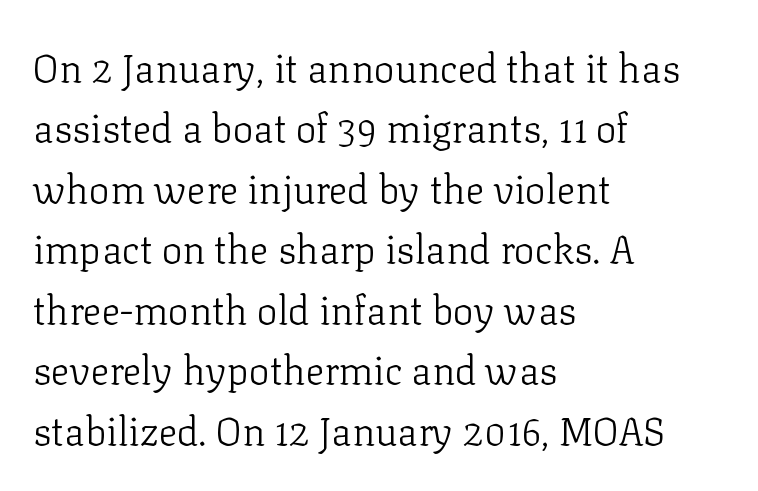
{"serif": "yes", "italic": "no", "bold": "no", "weight": "light", "width": "normal", "stroke_contrast": "low", "x_height": "medium", "monospaced": "no", "underline": "no", "align": "left", "line_spacing": "normal", "line_spacing_ratio": 1.55, "letter_spacing": "normal", "letter_spacing_em": 0.0, "glyph_px": 39}
